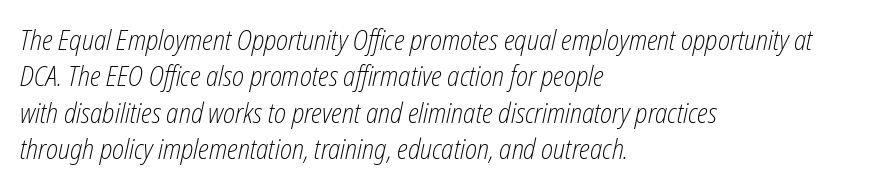
{"italic": "yes", "lean": "right", "slant_degrees": 12, "bold": "no", "weight": "light", "width": "condensed", "stroke_contrast": "low", "x_height": "medium", "monospaced": "no", "underline": "no", "align": "left", "line_spacing": "normal", "line_spacing_ratio": 1.3, "letter_spacing": "normal", "letter_spacing_em": 0.0, "glyph_px": 28}
